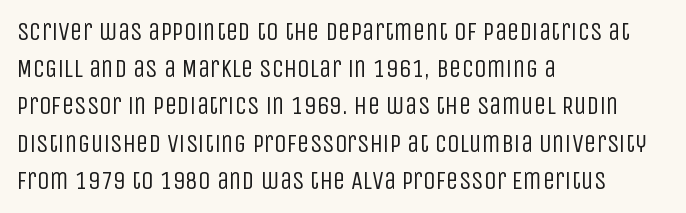
Q: Is the text bold? A: No.
Q: Is the text italic (slanted)? A: No, it is upright.
Q: Is the text underlined? A: No.
Q: How is the paragraph aligned? A: Left-aligned.
Q: Is the spacing between letters normal or unusually wide? A: Normal.
Q: Is the spacing between lines tight, normal or loose? A: Normal.
